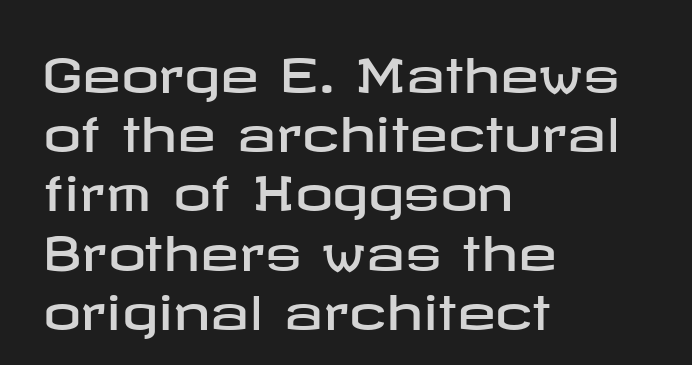
Visually the block forms a straight wall on the left and a jagged coastline on the right. The space beneath each line is pristine and unruled. Vertically, the passage feels balanced, rows spaced as you'd expect. The characters display no serif detailing; their extremities are plain. This is the regular roman posture of the typeface.
